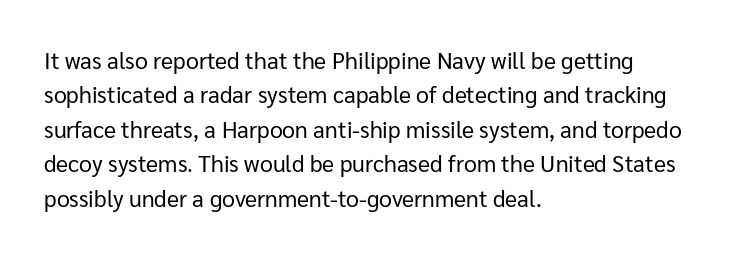
Q: Is the text bold? A: No.
Q: Is the text italic (slanted)? A: No, it is upright.
Q: Is the text underlined? A: No.
Q: How is the paragraph aligned? A: Left-aligned.
Q: Is the spacing between letters normal or unusually wide? A: Normal.
Q: Is the spacing between lines tight, normal or loose? A: Normal.
